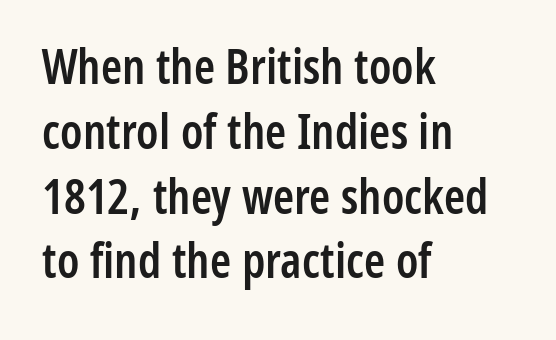
{"serif": "no", "italic": "no", "bold": "semi", "weight": "semibold", "width": "condensed", "stroke_contrast": "low", "x_height": "medium", "monospaced": "no", "underline": "no", "align": "left", "line_spacing": "normal", "line_spacing_ratio": 1.35, "letter_spacing": "normal", "letter_spacing_em": 0.0, "glyph_px": 48}
